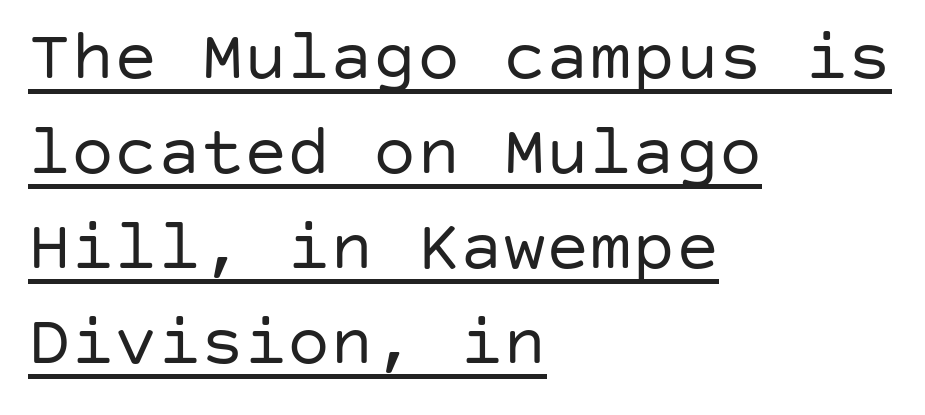
The image shows 72 px regular-weight sans-serif type, upright; set left-aligned, normal line spacing (1.32x), normal letter spacing, underlined; low stroke contrast and a large x-height.
